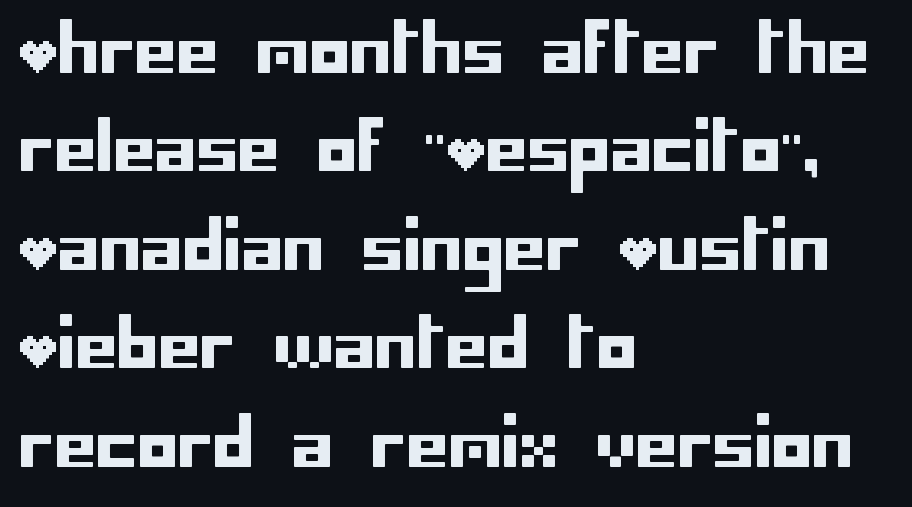
The image shows 67 px sans-serif type, upright; set left-aligned, normal line spacing (1.47x), normal letter spacing, not underlined; low stroke contrast and a large x-height.
